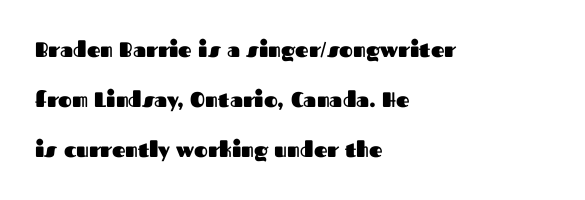
Does the copy run flush right? No — it runs flush left. When letters stand straight like this, we call the style roman or upright. You could fit nearly another row in the gap between these rows. Underline: absent. Short note: letters normally spaced.
